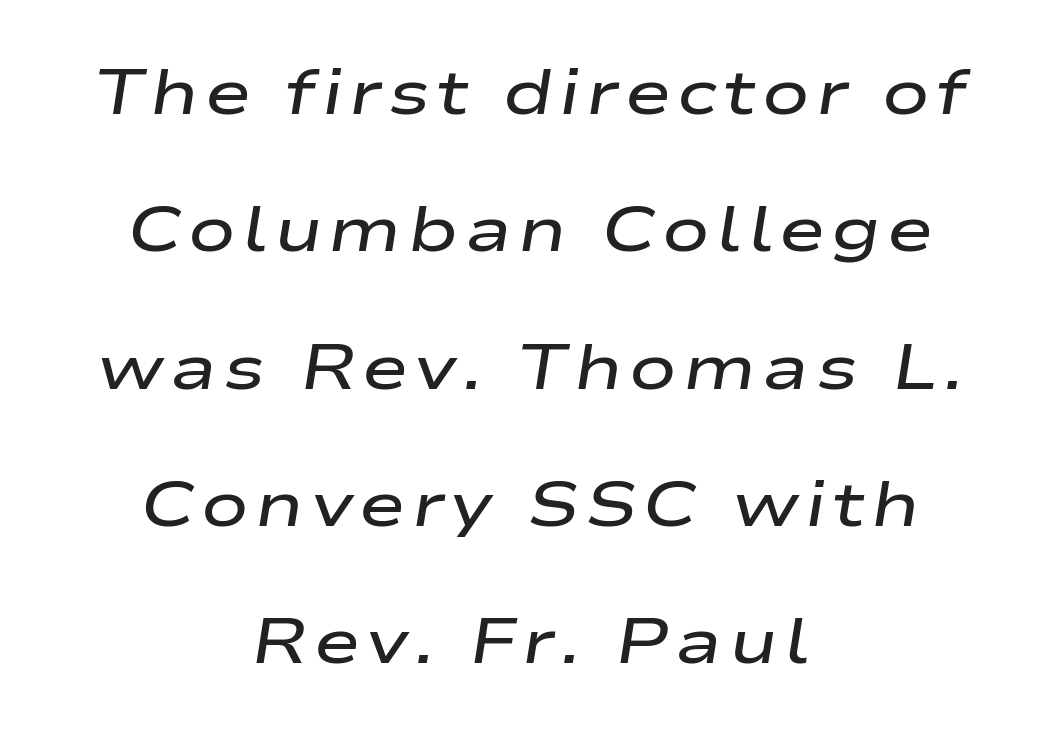
Q: Is the text bold? A: Semi-bold.
Q: Is the text italic (slanted)? A: Yes, it leans right by about 9 degrees.
Q: Is the text underlined? A: No.
Q: How is the paragraph aligned? A: Centered.
Q: Is the spacing between lines tight, normal or loose? A: Loose.
Q: Width (condensed, normal, or wide)? A: Wide.
Q: Stroke contrast? A: Low.
Q: x-height? A: Medium.
Q: Monospaced? A: No.
